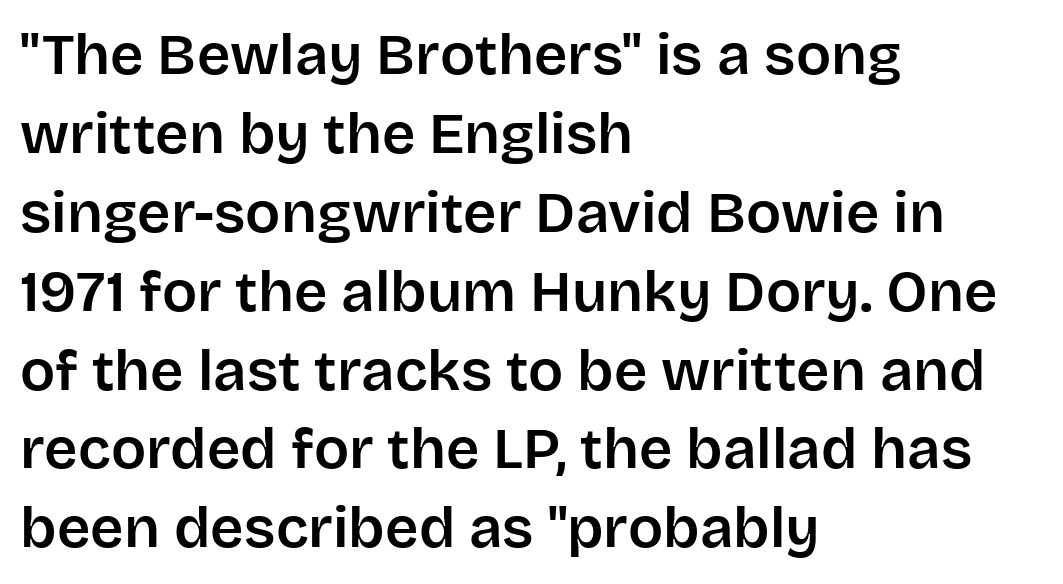
The image shows 58 px sans-serif type, upright; set left-aligned, normal line spacing (1.36x), normal letter spacing, not underlined; low stroke contrast and a large x-height.
